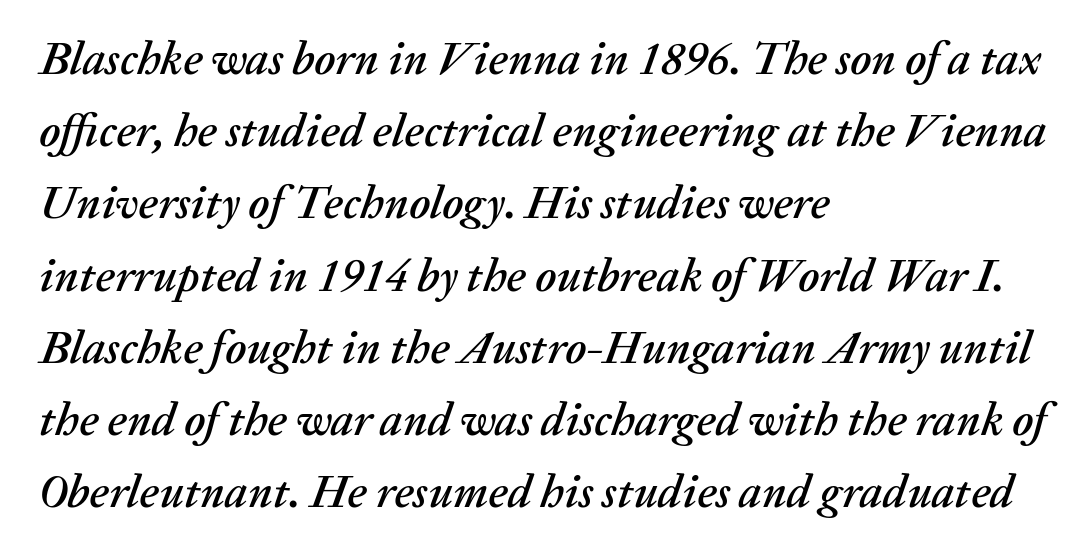
{"italic": "yes", "lean": "right", "slant_degrees": 20, "width": "normal", "stroke_contrast": "medium", "x_height": "medium", "monospaced": "no", "underline": "no", "align": "left", "line_spacing": "normal", "line_spacing_ratio": 1.57, "letter_spacing": "normal", "letter_spacing_em": 0.0, "glyph_px": 46}
